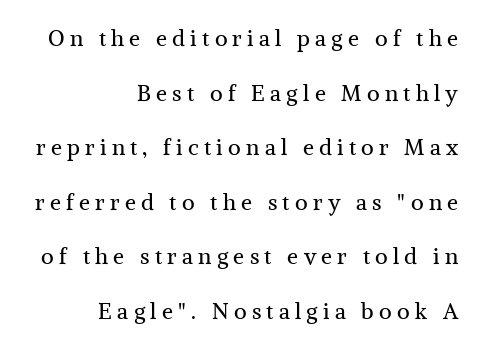
{"italic": "no", "bold": "no", "underline": "no", "align": "right", "line_spacing": "loose", "line_spacing_ratio": 2.48, "letter_spacing": "wide", "letter_spacing_em": 0.24, "glyph_px": 22}
